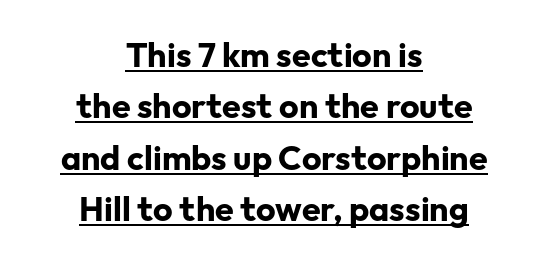
{"serif": "no", "italic": "no", "bold": "yes", "weight": "bold", "width": "normal", "stroke_contrast": "low", "x_height": "medium", "monospaced": "no", "underline": "yes", "align": "center", "line_spacing": "normal", "line_spacing_ratio": 1.51, "letter_spacing": "normal", "letter_spacing_em": 0.0, "glyph_px": 34}
